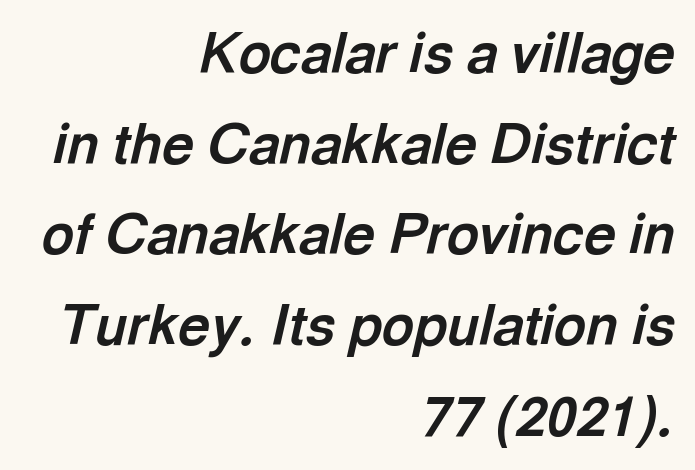
The image shows 55 px bold type, italic (leaning right); set right-aligned, normal line spacing (1.65x), normal letter spacing, not underlined; a medium x-height.
